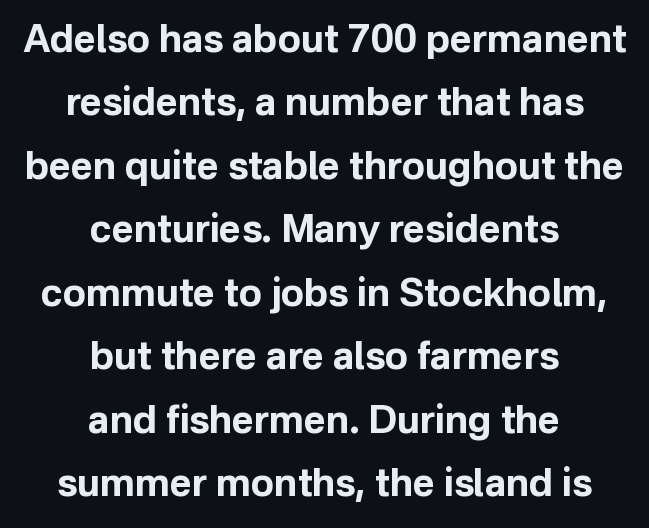
The area under the type is left untouched. The rendering uses natural spacing where letterforms have individual widths. No extra tracking has been applied to these lines. Centered paragraph, ragged on both sides.
